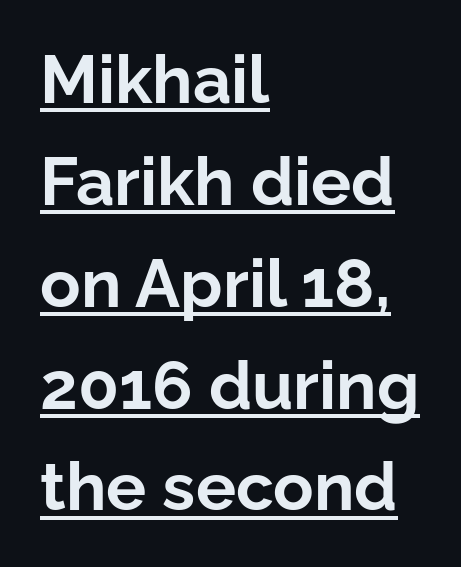
Q: Is the text bold? A: Yes.
Q: Is the text italic (slanted)? A: No, it is upright.
Q: Is the typeface a serif or a sans-serif typeface? A: Sans-serif.
Q: Is the text underlined? A: Yes.
Q: How is the paragraph aligned? A: Left-aligned.
Q: Is the spacing between letters normal or unusually wide? A: Normal.
Q: Is the spacing between lines tight, normal or loose? A: Normal.
Q: Width (condensed, normal, or wide)? A: Normal.
Q: Stroke contrast? A: Low.
Q: x-height? A: Medium.
Q: Monospaced? A: No.
